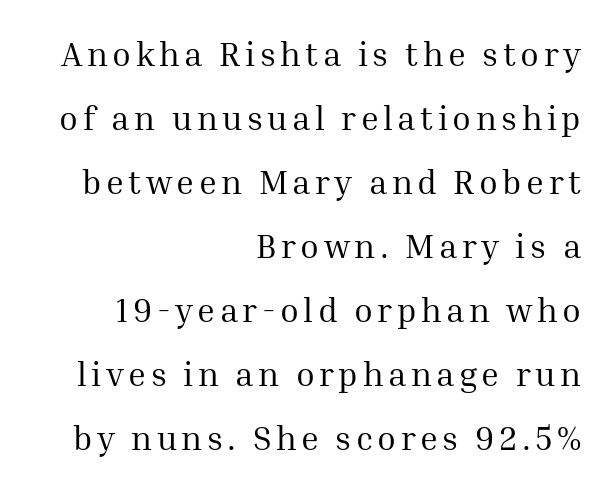
{"serif": "yes", "italic": "no", "bold": "no", "weight": "regular", "width": "normal", "stroke_contrast": "medium", "x_height": "medium", "monospaced": "no", "underline": "no", "align": "right", "line_spacing_ratio": 1.88, "glyph_px": 34}
